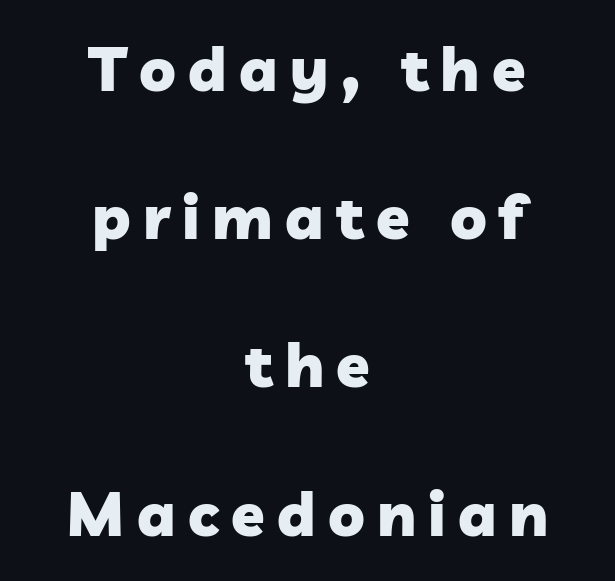
The image shows 61 px heavy sans-serif type; set centered, loose line spacing (2.43x), unusually wide letter spacing (+0.2 em), not underlined; low stroke contrast and a medium x-height.
